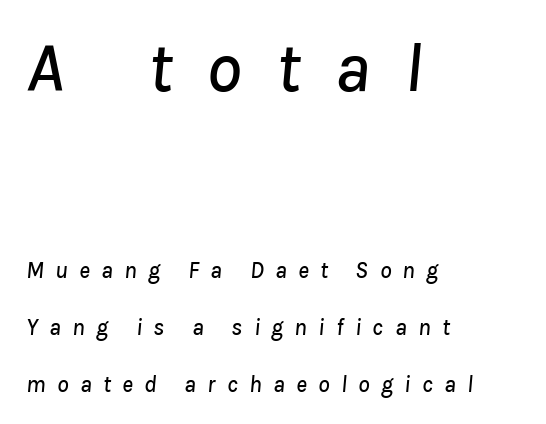
Q: Is the text italic (slanted)? A: Yes, it leans right by about 8 degrees.
Q: Is the text underlined? A: No.
Q: How is the paragraph aligned? A: Left-aligned.
Q: Is the spacing between letters normal or unusually wide? A: Unusually wide.
Q: Is the spacing between lines tight, normal or loose? A: Loose.
Q: Which block of text is set in a larger size, the first (top) or the second (bottom)? A: The first (top) one.
Q: Width (condensed, normal, or wide)? A: Normal.
Q: Stroke contrast? A: Low.
Q: x-height? A: Medium.
Q: Monospaced? A: No.
